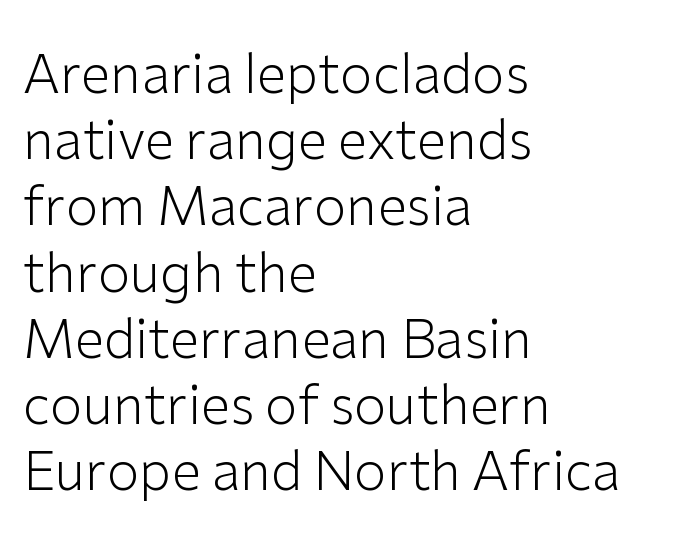
Unbolded letterforms with no extra heft. Designer's note — italics off, roman on. Honestly, there is no underline to notice here at all. If you drew a ruler down the left edge, every line would touch it.
